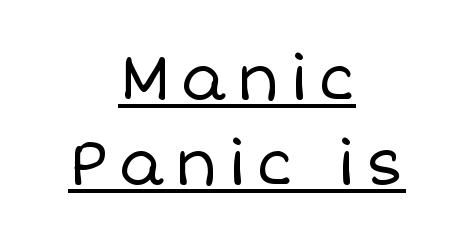
The image shows 61 px regular-weight type, upright; set centered, normal line spacing (1.4x), underlined; low stroke contrast and a large x-height.
